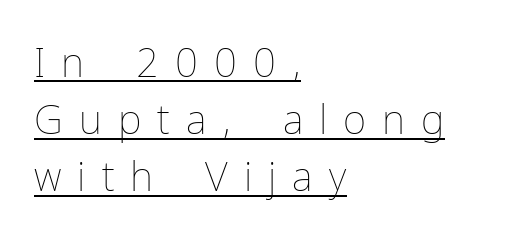
The image shows 40 px thin type, upright; set left-aligned, normal line spacing (1.43x), unusually wide letter spacing (+0.4 em), underlined; low stroke contrast and a medium x-height.
